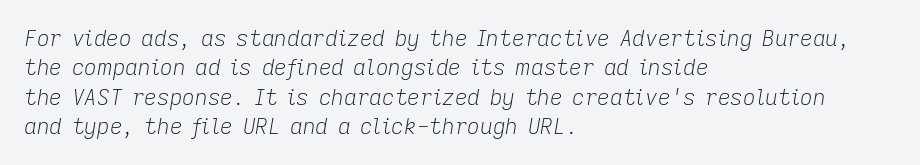
Q: Is the text bold? A: No.
Q: Is the text italic (slanted)? A: Yes, it leans right by about 9 degrees.
Q: Is the text underlined? A: No.
Q: How is the paragraph aligned? A: Left-aligned.
Q: Is the spacing between letters normal or unusually wide? A: Normal.
Q: Is the spacing between lines tight, normal or loose? A: Normal.
